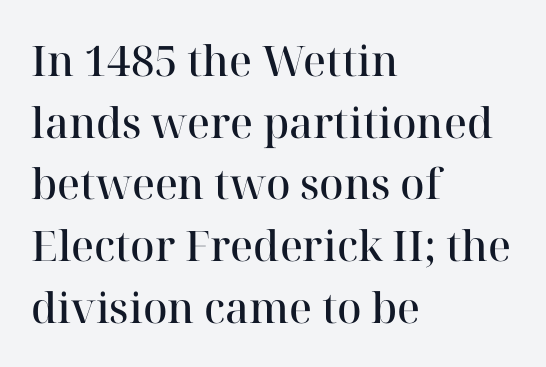
Strokes here are thickened, but only to semibold level. These lines sit exactly where default settings would place them. Each letter's strokes conclude with small projecting serifs. The lines are quadded left. These lines are rendered in a variable-pitch font.
